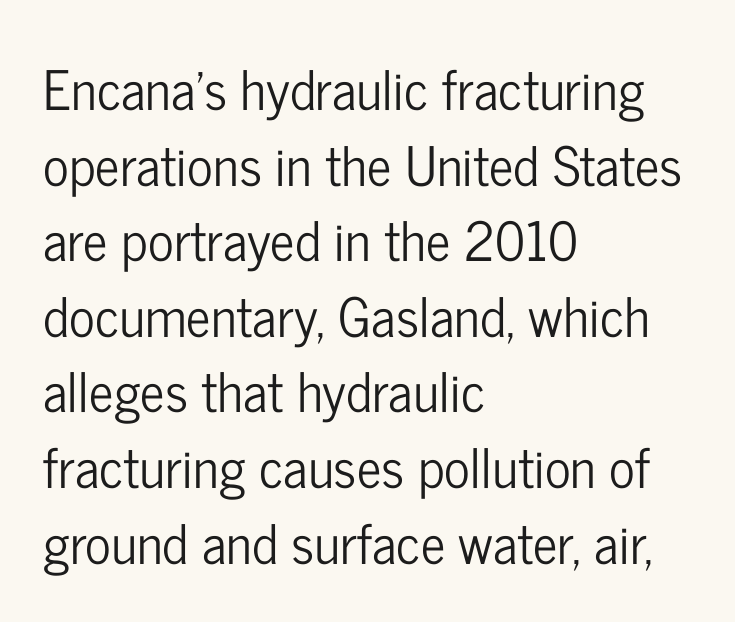
Honestly, the letter spacing is just normal — you wouldn't notice it. This is roman type, the default non-slanted kind. The letters advance in unequal steps, a hallmark of proportional type. The text was rendered using a sans face with plain stroke endings.
